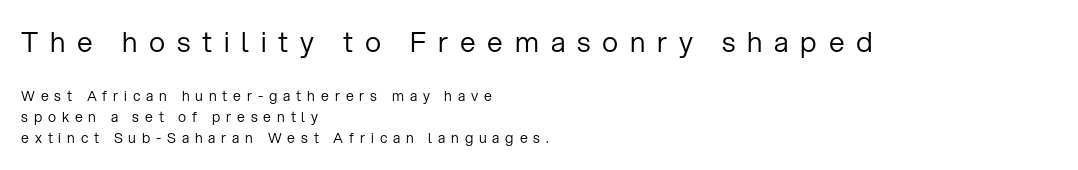
The image shows 28 px regular-weight sans-serif type, upright; set left-aligned, normal line spacing (1.5x), unusually wide letter spacing (+0.42 em), not underlined; the first (top) block is 2.0x larger; low stroke contrast and a medium x-height.
